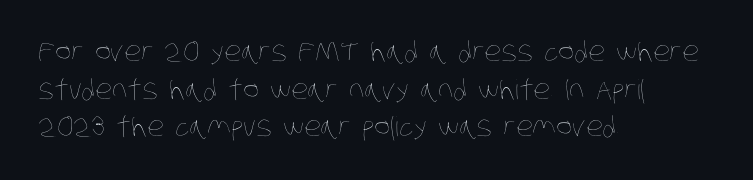
{"bold": "no", "underline": "no", "align": "left", "line_spacing": "normal", "line_spacing_ratio": 1.39, "letter_spacing": "normal", "letter_spacing_em": 0.0, "glyph_px": 27}
